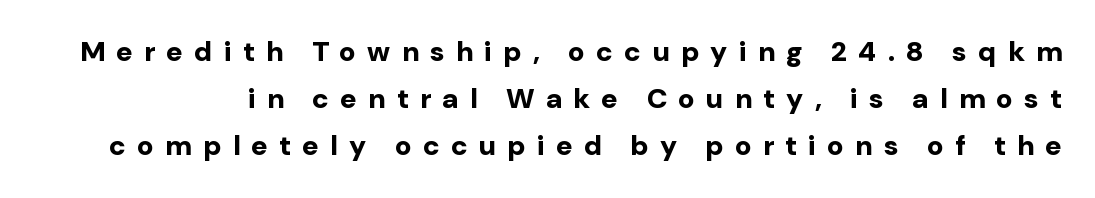
Q: Is the text bold? A: Yes.
Q: Is the text italic (slanted)? A: No, it is upright.
Q: Is the typeface a serif or a sans-serif typeface? A: Sans-serif.
Q: Is the text underlined? A: No.
Q: Is the spacing between letters normal or unusually wide? A: Unusually wide.
Q: Is the spacing between lines tight, normal or loose? A: Normal.
Q: Width (condensed, normal, or wide)? A: Normal.
Q: Stroke contrast? A: Low.
Q: x-height? A: Medium.
Q: Monospaced? A: No.
